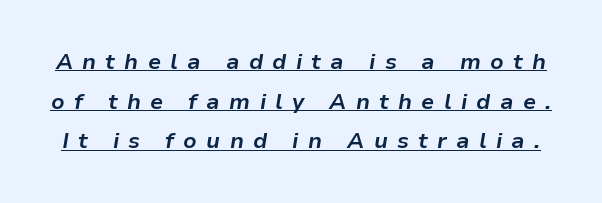
The image shows 22 px bold type, italic (leaning right); set line spacing 1.8x, unusually wide letter spacing (+0.42 em), underlined.
